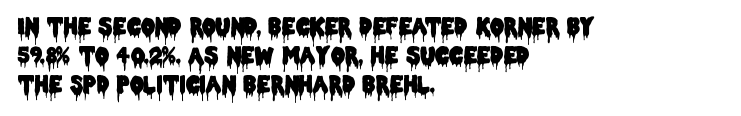
It's the straight-up-and-down kind of type. The horizontal fit of the characters is conventional and even. These lines are set flush left with a ragged right edge. Glance below the letters and you will spot only blank space.
